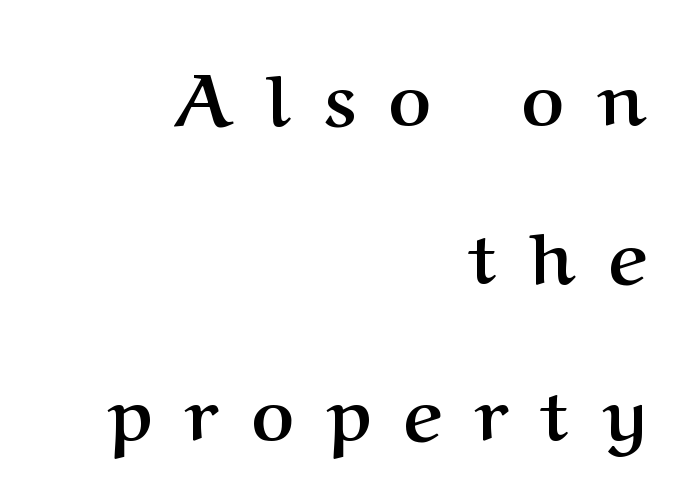
{"serif": "yes", "italic": "no", "bold": "yes", "weight": "semibold", "width": "normal", "stroke_contrast": "medium", "x_height": "medium", "monospaced": "no", "underline": "no", "align": "right", "line_spacing": "loose", "line_spacing_ratio": 2.16, "letter_spacing": "wide", "letter_spacing_em": 0.46, "glyph_px": 73}
